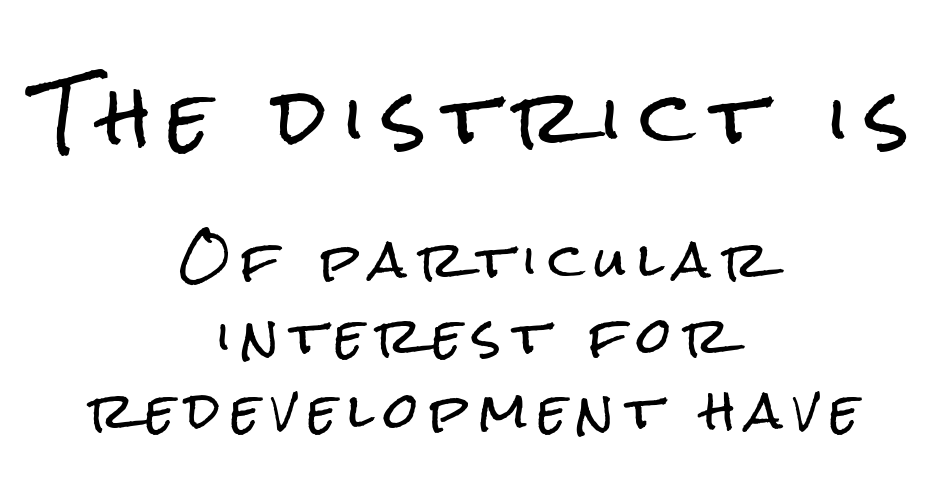
Q: Is the text italic (slanted)? A: No, it is upright.
Q: Is the typeface a serif or a sans-serif typeface? A: Sans-serif.
Q: Is the text underlined? A: No.
Q: How is the paragraph aligned? A: Centered.
Q: Is the spacing between letters normal or unusually wide? A: Unusually wide.
Q: Is the spacing between lines tight, normal or loose? A: Normal.
Q: Which block of text is set in a larger size, the first (top) or the second (bottom)? A: The first (top) one.
Q: Width (condensed, normal, or wide)? A: Condensed.
Q: Stroke contrast? A: Low.
Q: x-height? A: Medium.
Q: Monospaced? A: No.
